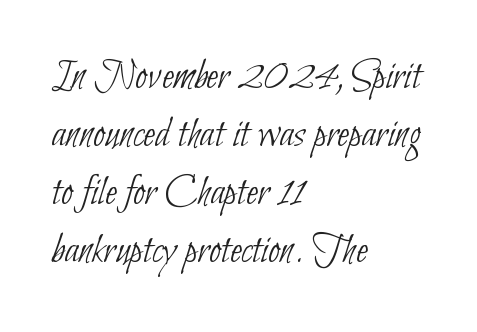
These lines are rendered in a variable-pitch font. Type style note: lacks serifs. Descenders are the only things crossing below the line. The weight would be labelled regular, book, light, or lighter still. A student would call this left alignment; a typographer would say flush left, rag right.
